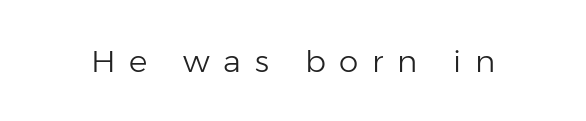
Q: Is the text bold? A: No.
Q: Is the text italic (slanted)? A: No, it is upright.
Q: Is the typeface a serif or a sans-serif typeface? A: Sans-serif.
Q: Is the text underlined? A: No.
Q: Is the spacing between letters normal or unusually wide? A: Unusually wide.
Q: Width (condensed, normal, or wide)? A: Normal.
Q: Stroke contrast? A: Low.
Q: x-height? A: Medium.
Q: Monospaced? A: No.
